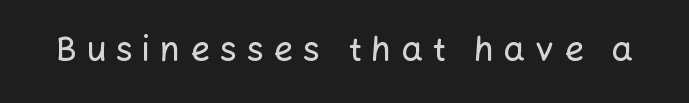
Each row of text sits above clean, open space. There is plenty of visible air inserted between adjacent glyphs. Is this a sans? Yes — the strokes have no serifs. A roman cut, with each character standing at attention. The letters advance in unequal steps, a hallmark of proportional type.
